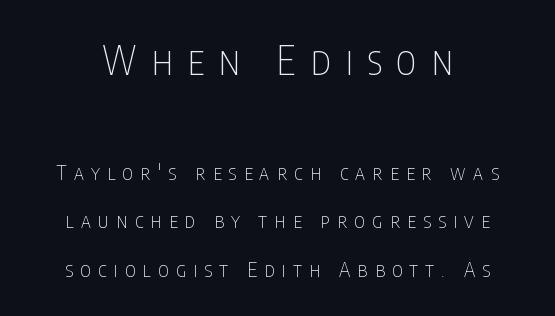
Do the characters align in a grid? No, the font is proportional. The typography opts for an upright posture over an oblique one. These lines are composed in type without serifs. Underlining? Definitely not there.
